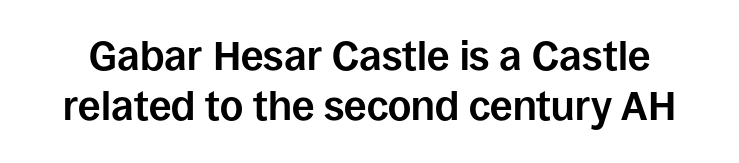
{"serif": "no", "italic": "no", "bold": "yes", "weight": "bold", "width": "normal", "stroke_contrast": "low", "x_height": "large", "monospaced": "no", "underline": "no", "line_spacing_ratio": 1.24, "letter_spacing": "normal", "letter_spacing_em": 0.0, "glyph_px": 40}
